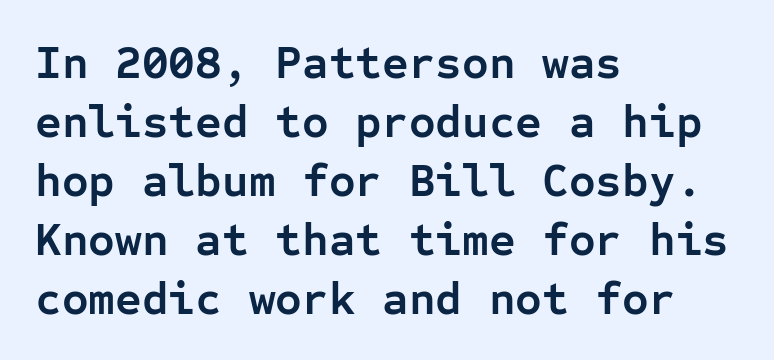
{"serif": "no", "italic": "no", "bold": "yes", "weight": "semibold", "width": "normal", "stroke_contrast": "low", "x_height": "medium", "monospaced": "yes", "underline": "no", "align": "left", "line_spacing": "normal", "line_spacing_ratio": 1.28, "letter_spacing": "normal", "letter_spacing_em": 0.0, "glyph_px": 46}
